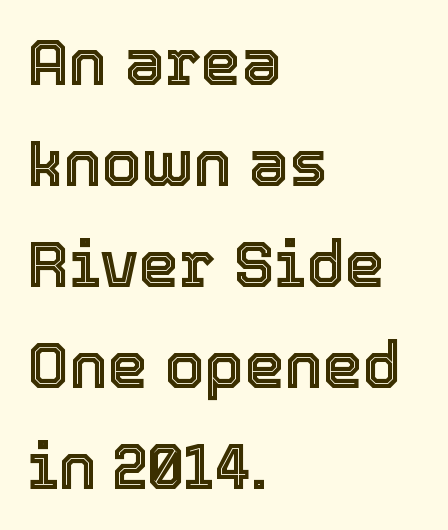
Notice how the passage keeps a crisp vertical edge on the left only. Character widths vary here, with narrow letters taking less room than wide ones. Between one letter and the next there's only the usual sliver of space. Each new line begins a customary step beneath the previous one. In terms of posture, this sample is upright.
